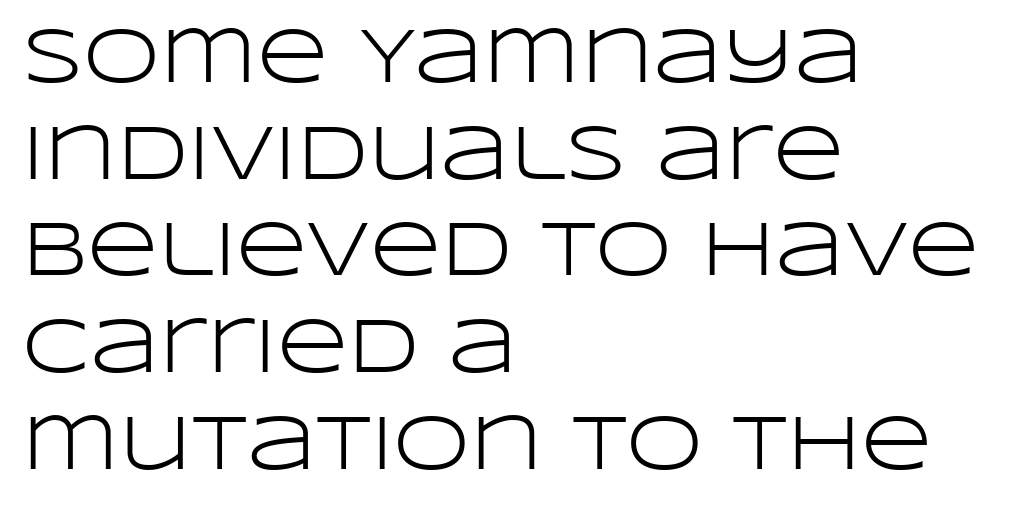
Q: Is the text bold? A: No.
Q: Is the text italic (slanted)? A: No, it is upright.
Q: Is the typeface a serif or a sans-serif typeface? A: Sans-serif.
Q: Is the text underlined? A: No.
Q: How is the paragraph aligned? A: Left-aligned.
Q: Is the spacing between letters normal or unusually wide? A: Normal.
Q: Width (condensed, normal, or wide)? A: Wide.
Q: Stroke contrast? A: Low.
Q: x-height? A: Large.
Q: Monospaced? A: No.
